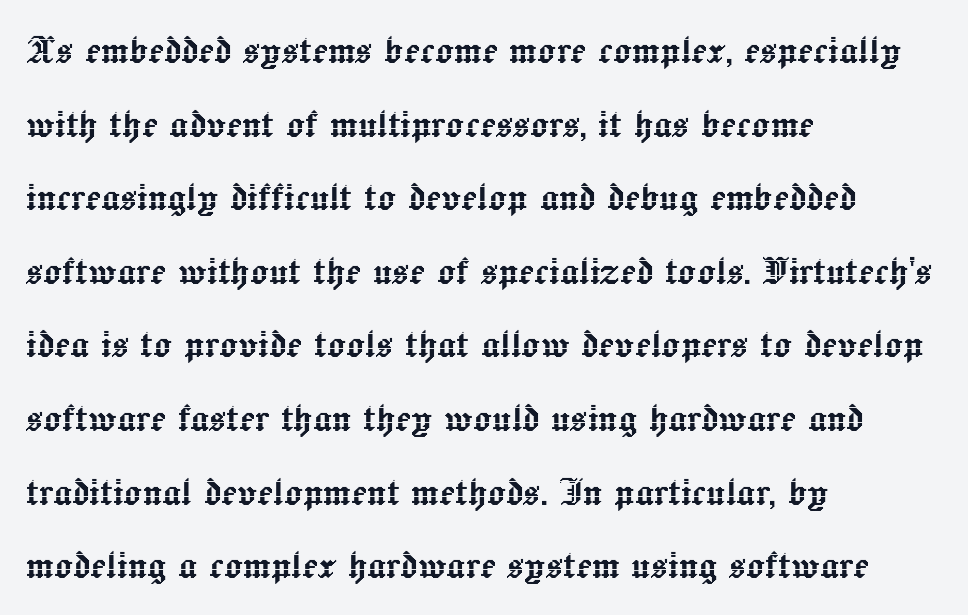
Q: Is the text italic (slanted)? A: No, it is upright.
Q: Is the text underlined? A: No.
Q: How is the paragraph aligned? A: Left-aligned.
Q: Is the spacing between letters normal or unusually wide? A: Normal.
Q: Is the spacing between lines tight, normal or loose? A: Normal.
Q: Width (condensed, normal, or wide)? A: Normal.
Q: x-height? A: Medium.
Q: Monospaced? A: No.
